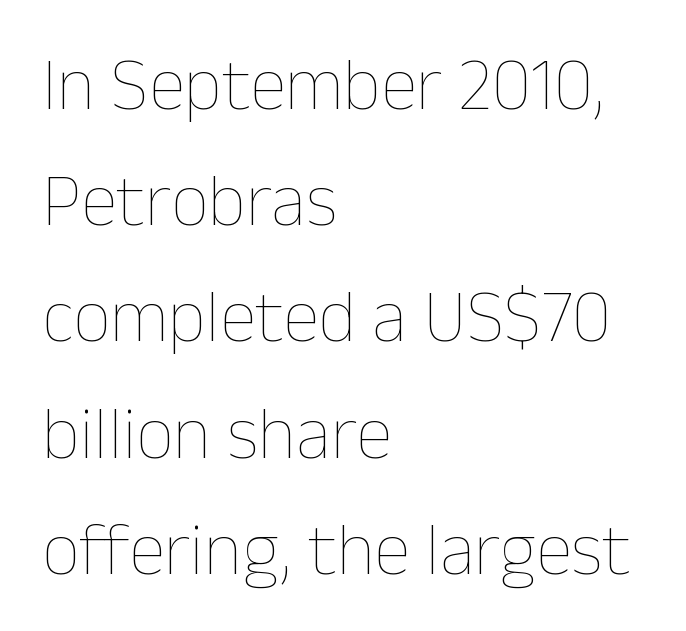
Q: Is the text bold? A: No.
Q: Is the text italic (slanted)? A: No, it is upright.
Q: Is the text underlined? A: No.
Q: How is the paragraph aligned? A: Left-aligned.
Q: Is the spacing between letters normal or unusually wide? A: Normal.
Q: Is the spacing between lines tight, normal or loose? A: Normal.
Q: Width (condensed, normal, or wide)? A: Normal.
Q: Stroke contrast? A: Low.
Q: x-height? A: Medium.
Q: Monospaced? A: No.
